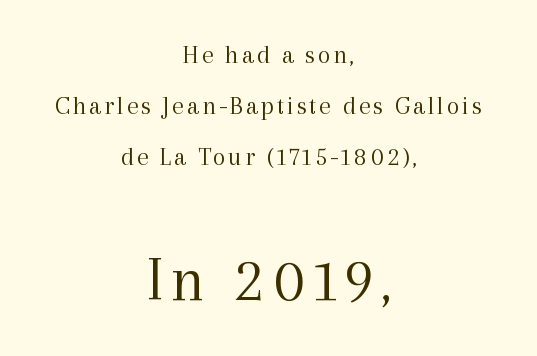
The rendering uses natural spacing where letterforms have individual widths. A light-to-regular cut is what we see here. Any mark beneath the type? The region is blank. Regarding serifs, this sample has them. Nope, not italic — everything's standing straight. These two chunks differ in scale, with the bottom chunk taking the larger measure.
